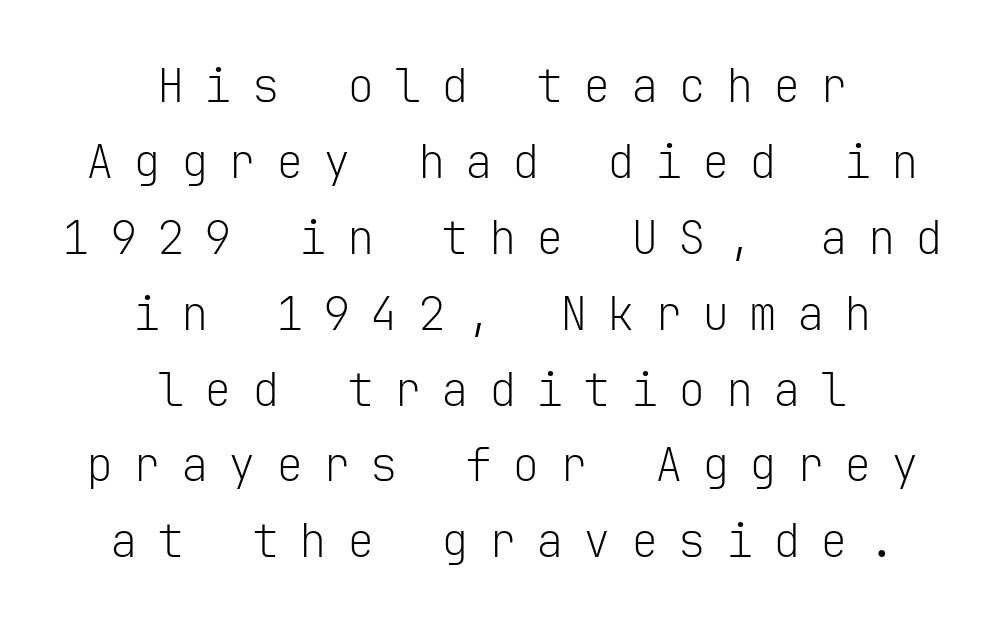
You could count columns in this text — the font is strictly monospaced. The baseline area is clear. Honestly, the letter spacing is so wide it's the main thing you notice. The whitespace from short lines is split evenly between both sides.
